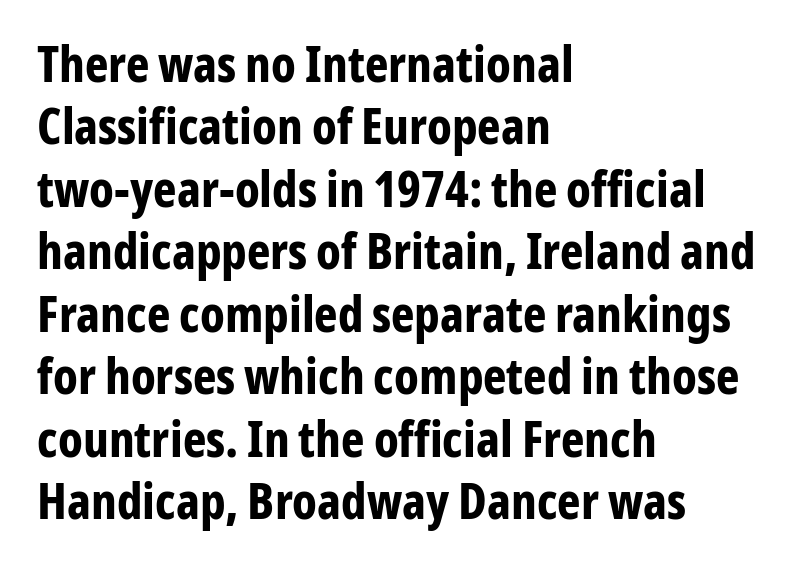
{"serif": "no", "italic": "no", "bold": "yes", "weight": "bold", "width": "condensed", "stroke_contrast": "low", "x_height": "medium", "monospaced": "no", "underline": "no", "align": "left", "line_spacing": "normal", "line_spacing_ratio": 1.25, "letter_spacing": "normal", "letter_spacing_em": 0.0, "glyph_px": 50}
